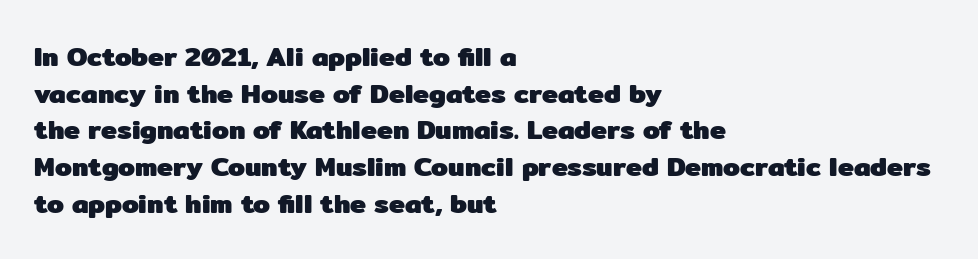
{"italic": "no", "bold": "yes", "underline": "no", "align": "left", "line_spacing": "normal", "line_spacing_ratio": 1.36, "letter_spacing": "normal", "letter_spacing_em": 0.0, "glyph_px": 27}
